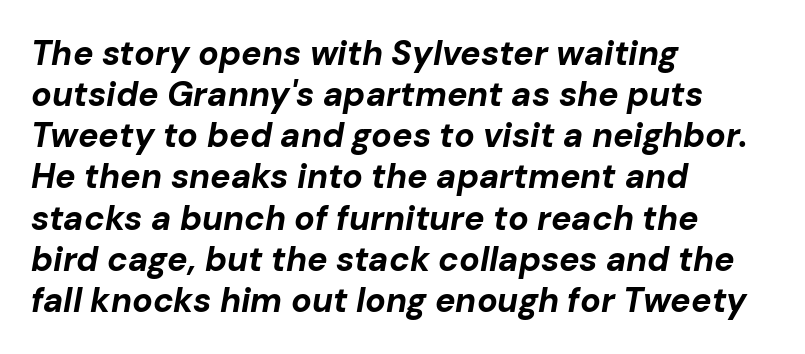
{"italic": "yes", "lean": "right", "slant_degrees": 10, "bold": "yes", "weight": "bold", "width": "normal", "stroke_contrast": "low", "x_height": "medium", "monospaced": "no", "underline": "no", "align": "left", "line_spacing_ratio": 1.21, "letter_spacing": "normal", "letter_spacing_em": 0.0, "glyph_px": 34}
